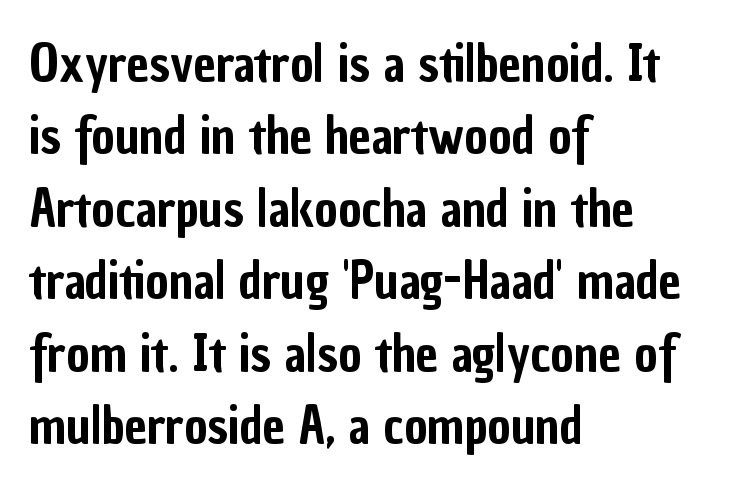
The image shows 50 px condensed sans-serif type, upright; set left-aligned, normal line spacing (1.45x), normal letter spacing, not underlined; low stroke contrast and a medium x-height.
